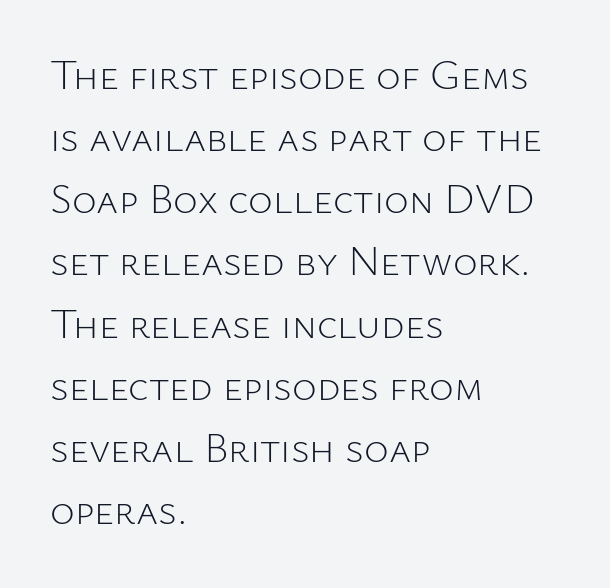
Q: Is the text bold? A: No.
Q: Is the text italic (slanted)? A: No, it is upright.
Q: Is the typeface a serif or a sans-serif typeface? A: Sans-serif.
Q: Is the text underlined? A: No.
Q: How is the paragraph aligned? A: Left-aligned.
Q: Is the spacing between letters normal or unusually wide? A: Normal.
Q: Is the spacing between lines tight, normal or loose? A: Normal.
Q: Width (condensed, normal, or wide)? A: Normal.
Q: Stroke contrast? A: Low.
Q: x-height? A: Medium.
Q: Monospaced? A: No.
